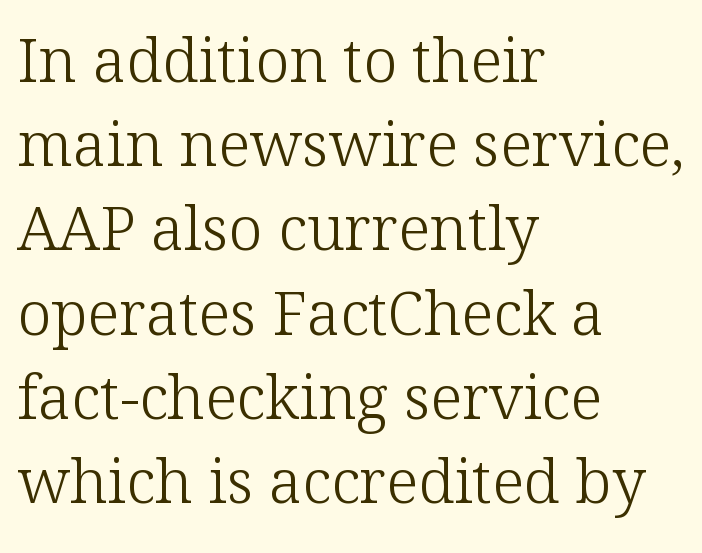
{"serif": "yes", "italic": "no", "bold": "no", "weight": "light", "width": "normal", "stroke_contrast": "low", "x_height": "medium", "monospaced": "no", "underline": "no", "align": "left", "line_spacing": "normal", "line_spacing_ratio": 1.38, "letter_spacing": "normal", "letter_spacing_em": 0.0, "glyph_px": 61}
